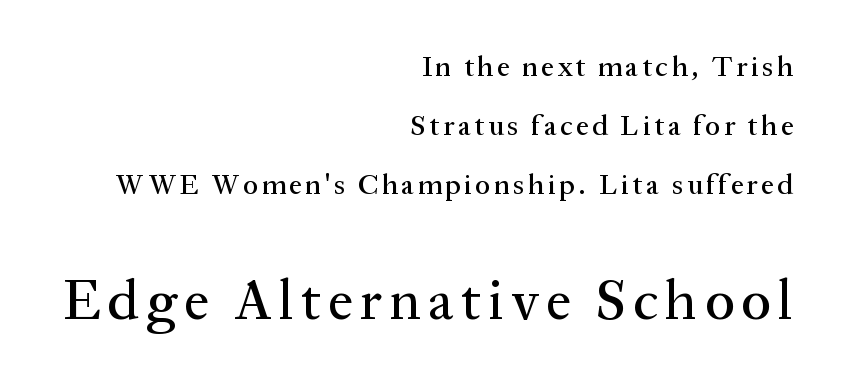
Q: Is the text italic (slanted)? A: No, it is upright.
Q: Is the typeface a serif or a sans-serif typeface? A: Serif.
Q: Is the text underlined? A: No.
Q: How is the paragraph aligned? A: Right-aligned.
Q: Is the spacing between lines tight, normal or loose? A: Loose.
Q: Which block of text is set in a larger size, the first (top) or the second (bottom)? A: The second (bottom) one.
Q: Width (condensed, normal, or wide)? A: Normal.
Q: Stroke contrast? A: Medium.
Q: x-height? A: Medium.
Q: Monospaced? A: No.
